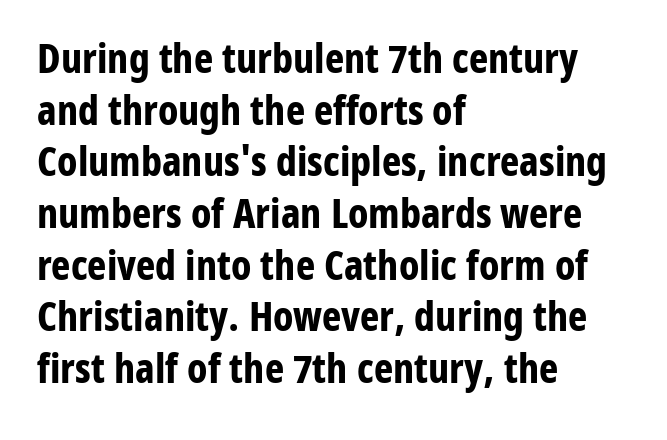
The letters are bold, with thick, heavy strokes. If you measured baseline to baseline, you'd find a middling distance. Does the lettering tilt? It doesn't — this is upright. There is no visible air inserted between adjacent glyphs.
